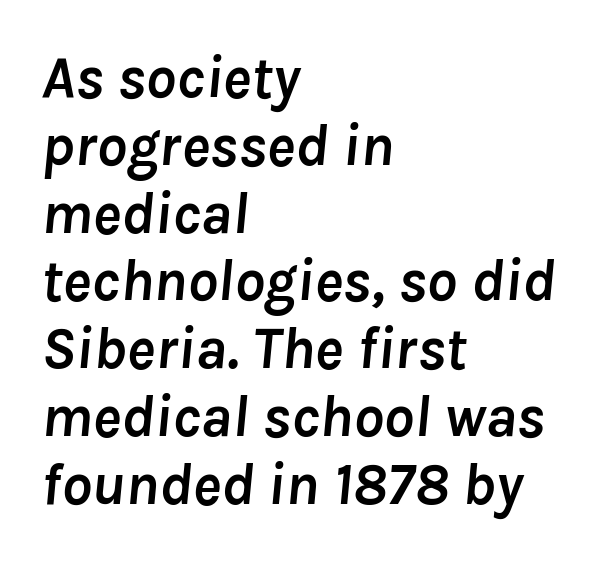
Q: Is the text bold? A: Yes.
Q: Is the text italic (slanted)? A: Yes, it leans right by about 8 degrees.
Q: Is the text underlined? A: No.
Q: How is the paragraph aligned? A: Left-aligned.
Q: Is the spacing between letters normal or unusually wide? A: Normal.
Q: Is the spacing between lines tight, normal or loose? A: Tight.
Q: Width (condensed, normal, or wide)? A: Normal.
Q: Stroke contrast? A: Low.
Q: x-height? A: Medium.
Q: Monospaced? A: No.
